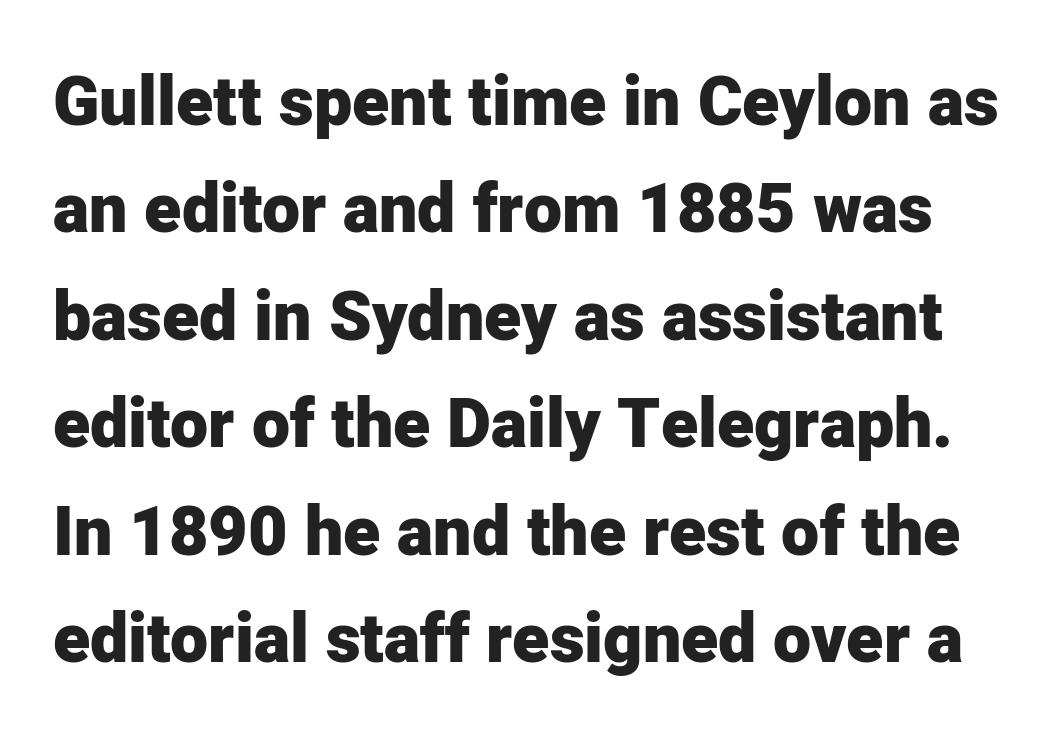
{"serif": "no", "italic": "no", "bold": "yes", "weight": "heavy", "width": "normal", "stroke_contrast": "low", "x_height": "medium", "monospaced": "no", "underline": "no", "line_spacing": "normal", "line_spacing_ratio": 1.58, "letter_spacing": "normal", "letter_spacing_em": 0.0, "glyph_px": 68}
